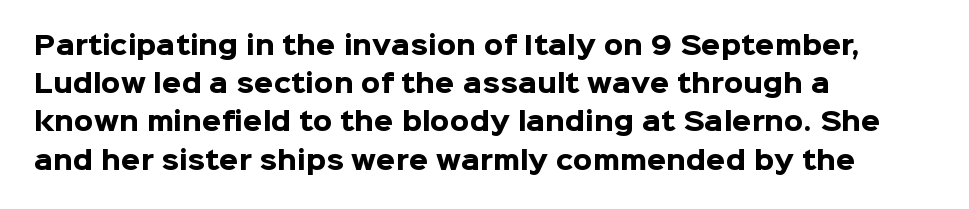
Lines of text with bare space underneath. Quick note: interline space is typical. The line texture is even and compact thanks to regular tracking. The letters stand straight up with perfectly vertical stems. I'd describe the lettering as bold — thick and assertive.
